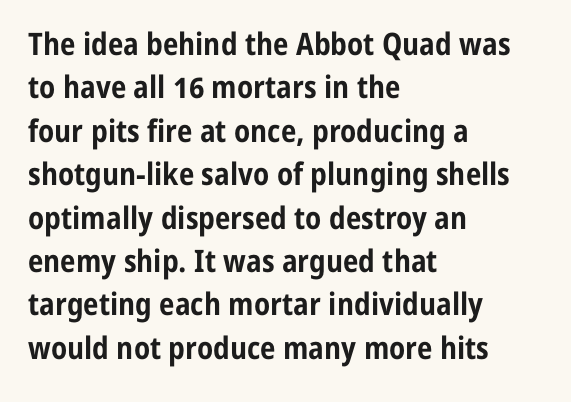
Q: Is the text bold? A: Yes.
Q: Is the text italic (slanted)? A: No, it is upright.
Q: Is the typeface a serif or a sans-serif typeface? A: Sans-serif.
Q: Is the text underlined? A: No.
Q: How is the paragraph aligned? A: Left-aligned.
Q: Is the spacing between letters normal or unusually wide? A: Normal.
Q: Is the spacing between lines tight, normal or loose? A: Normal.
Q: Width (condensed, normal, or wide)? A: Condensed.
Q: Stroke contrast? A: Low.
Q: x-height? A: Medium.
Q: Monospaced? A: No.
